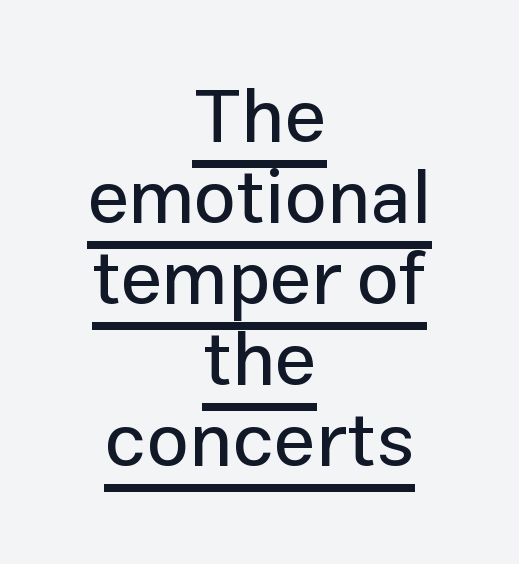
Q: Is the text italic (slanted)? A: No, it is upright.
Q: Is the typeface a serif or a sans-serif typeface? A: Sans-serif.
Q: Is the text underlined? A: Yes.
Q: How is the paragraph aligned? A: Centered.
Q: Is the spacing between letters normal or unusually wide? A: Normal.
Q: Is the spacing between lines tight, normal or loose? A: Tight.
Q: Width (condensed, normal, or wide)? A: Normal.
Q: Stroke contrast? A: Low.
Q: x-height? A: Medium.
Q: Monospaced? A: No.
